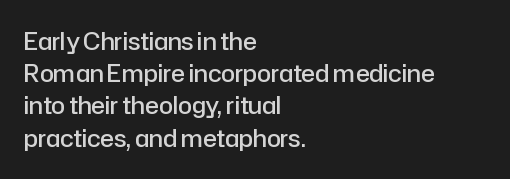
The foot of each line stays bare and open. Evenly set lines give the paragraph a standard silhouette. Left-aligned paragraph, ragged on the right. Does the lettering tilt? It doesn't — this is upright. The line texture is even and compact thanks to regular tracking.
